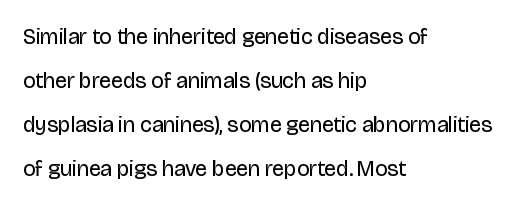
{"italic": "no", "bold": "no", "underline": "no", "align": "left", "line_spacing": "loose", "line_spacing_ratio": 2.0, "letter_spacing": "normal", "letter_spacing_em": 0.0, "glyph_px": 22}
